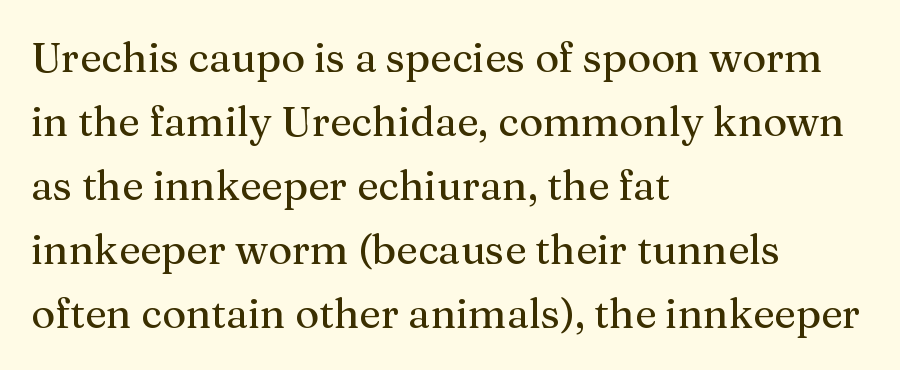
Q: Is the text italic (slanted)? A: No, it is upright.
Q: Is the typeface a serif or a sans-serif typeface? A: Serif.
Q: Is the text underlined? A: No.
Q: How is the paragraph aligned? A: Left-aligned.
Q: Is the spacing between letters normal or unusually wide? A: Normal.
Q: Is the spacing between lines tight, normal or loose? A: Normal.
Q: Width (condensed, normal, or wide)? A: Normal.
Q: Stroke contrast? A: Medium.
Q: x-height? A: Medium.
Q: Monospaced? A: No.
